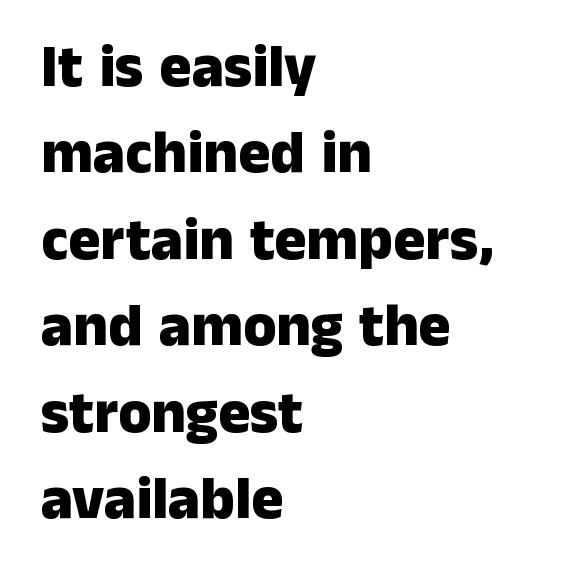
Each row of text sits above clean, open space. The rendering uses a moderate line-height, typical for paragraphs. No extra tracking has been applied to these lines. Italic? Not at all — the glyphs are vertical. The passage shown is typed in a proportional face where columns would drift. These lines are composed in type without serifs.
